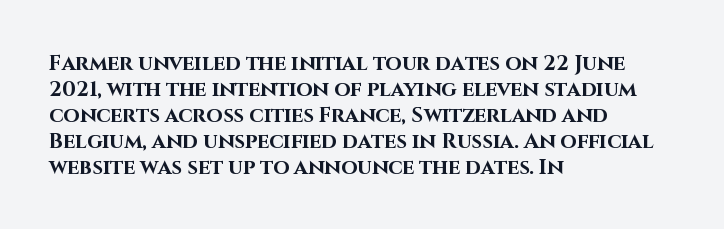
Q: Is the text bold? A: Yes.
Q: Is the text italic (slanted)? A: No, it is upright.
Q: Is the text underlined? A: No.
Q: How is the paragraph aligned? A: Left-aligned.
Q: Is the spacing between letters normal or unusually wide? A: Normal.
